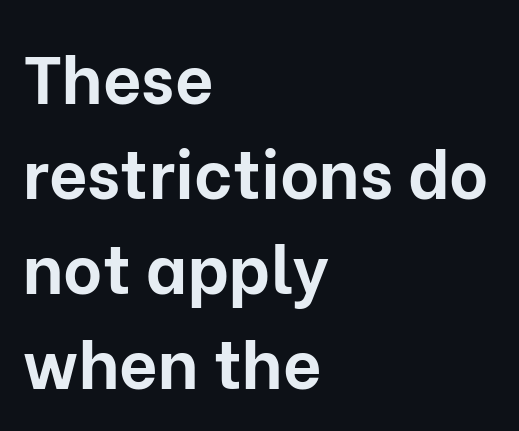
No extra tracking has been applied to these lines. Plain, unruled lines of type. The type family on display is of the sans-serif kind. Whoever set this chose a conventional vertical rhythm. This rendering uses left alignment, leaving the right contour irregular.
